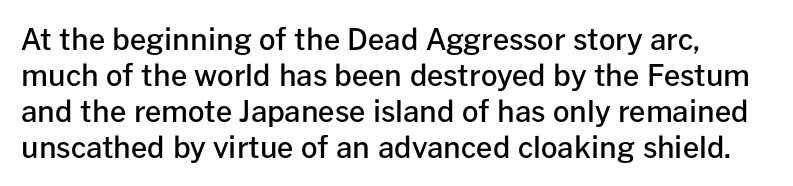
Q: Is the text bold? A: Semi-bold.
Q: Is the text italic (slanted)? A: No, it is upright.
Q: Is the typeface a serif or a sans-serif typeface? A: Sans-serif.
Q: Is the text underlined? A: No.
Q: Is the spacing between letters normal or unusually wide? A: Normal.
Q: Width (condensed, normal, or wide)? A: Normal.
Q: Stroke contrast? A: Low.
Q: x-height? A: Medium.
Q: Monospaced? A: No.
